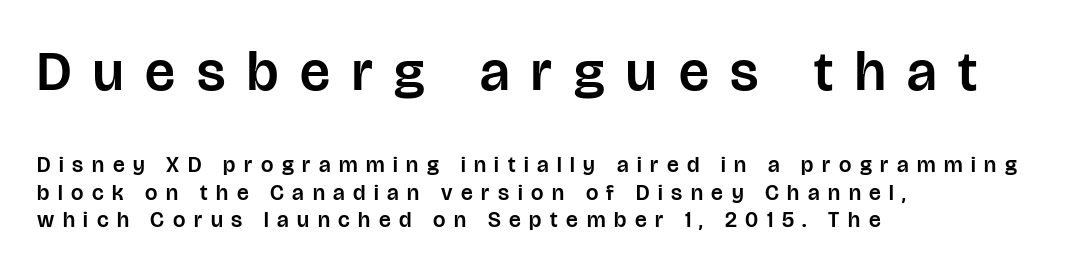
The image shows 56 px sans-serif type, upright; set left-aligned, line spacing 1.24x, unusually wide letter spacing (+0.39 em), not underlined; the first (top) block is 2.55x larger; low stroke contrast and a large x-height.
